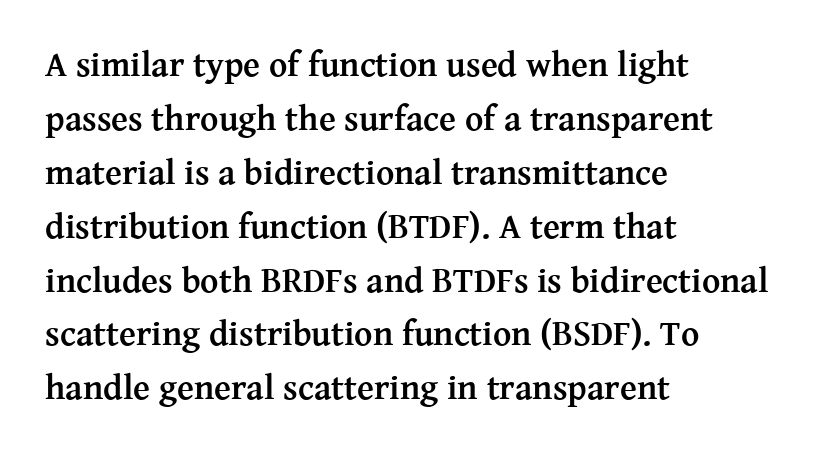
Students, this is bold: see how much ink each stroke carries. Each letter keeps its own natural width here, so spacing adapts to shape. This is roman type, the default non-slanted kind. The string is rendered with underlining switched off. Stroke terminals: seriffed.
